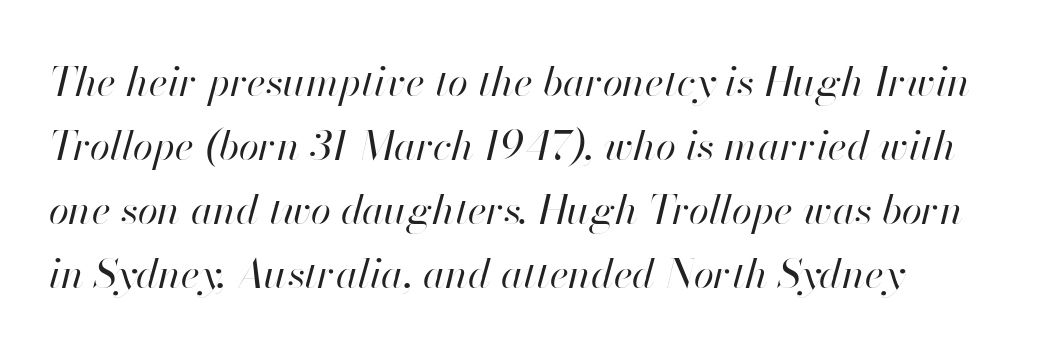
Q: Is the text bold? A: No.
Q: Is the text italic (slanted)? A: Yes, it leans right by about 13 degrees.
Q: Is the text underlined? A: No.
Q: Is the spacing between letters normal or unusually wide? A: Normal.
Q: Is the spacing between lines tight, normal or loose? A: Normal.
Q: Width (condensed, normal, or wide)? A: Normal.
Q: Stroke contrast? A: High.
Q: x-height? A: Small.
Q: Monospaced? A: No.
